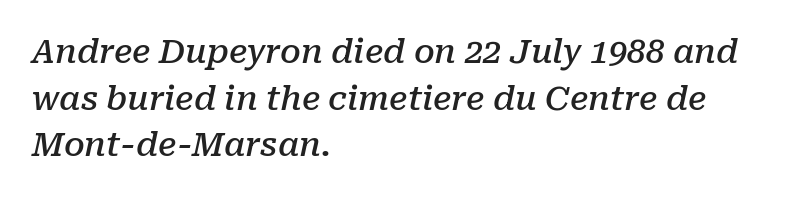
{"serif": "yes", "italic": "yes", "lean": "right", "slant_degrees": 10, "bold": "semi", "weight": "semibold", "width": "normal", "stroke_contrast": "low", "x_height": "medium", "monospaced": "no", "underline": "no", "align": "left", "line_spacing": "normal", "line_spacing_ratio": 1.41, "letter_spacing": "normal", "letter_spacing_em": 0.0, "glyph_px": 33}
